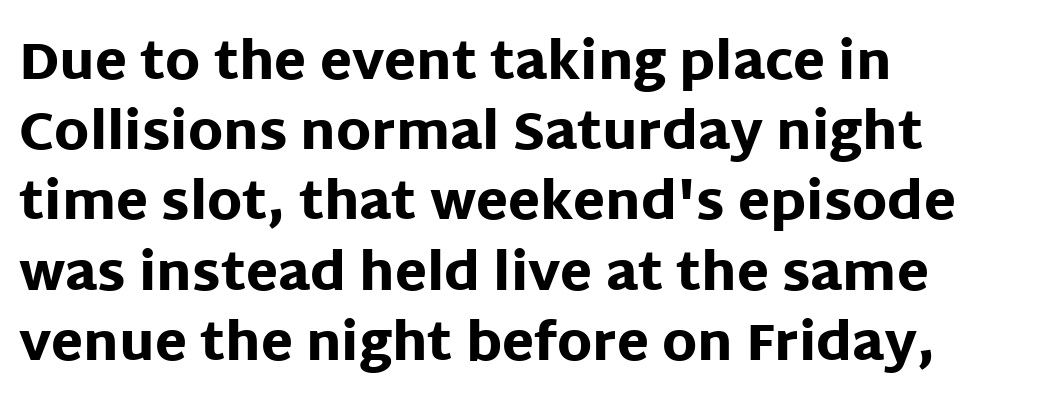
{"serif": "no", "italic": "no", "bold": "yes", "weight": "heavy", "width": "normal", "stroke_contrast": "low", "x_height": "large", "monospaced": "no", "underline": "no", "align": "left", "line_spacing": "normal", "line_spacing_ratio": 1.35, "letter_spacing": "normal", "letter_spacing_em": 0.0, "glyph_px": 52}
